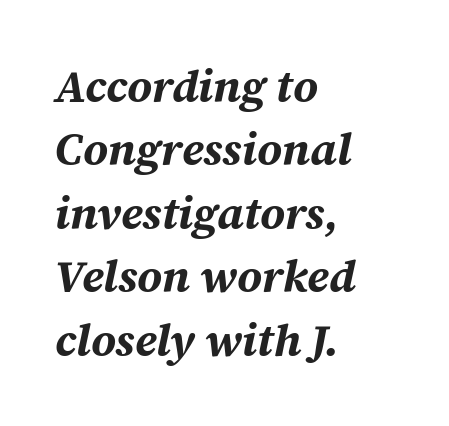
In terms of weight, the rendering is a true, heavy bold. Nobody drew a line under any word here. Looks like regular typesetting: each glyph gets only the width it needs. There is no visible air inserted between adjacent glyphs.
